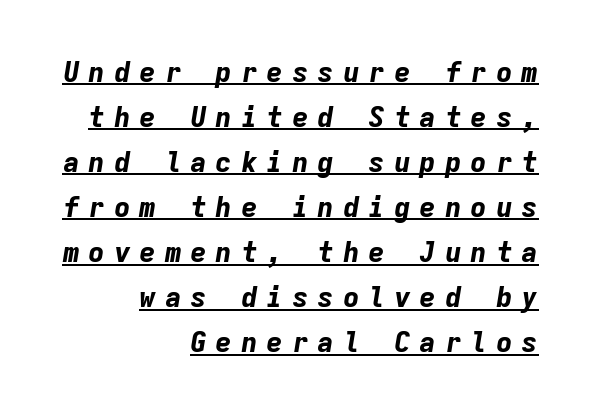
These characters rest on top of a visible drawn line. Alignment: flush right. This sample uses an oblique cut, with every glyph tilted off the vertical. Each letter, wide or thin by design, is forced into the same width here. One glance says typical: line gaps are just what's usual. Weight check: bold — yes, fully.
